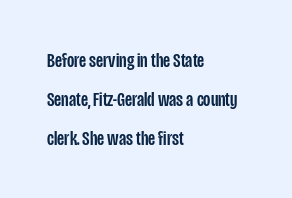
{"italic": "no", "underline": "no", "align": "left", "line_spacing_ratio": 1.85, "letter_spacing": "normal", "letter_spacing_em": 0.0, "glyph_px": 21}
